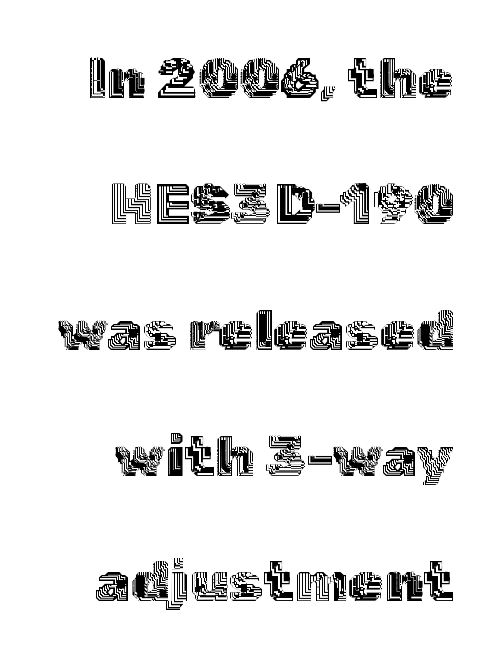
Airy leading. Caption: multi-line text, flush right, ragged left. Nobody drew a line under any word here. The face used here is proportionally spaced, like ordinary book or web type. Is there any slant? The stems are plumb. Caption: standard tracking, unaltered.
